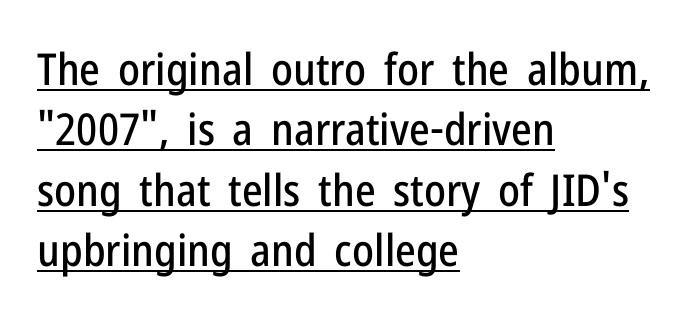
Observe the ordinary spacing: letters are neighbours, not strangers. Horizontally, the lines are justified to the leading edge only. The rendered words wear a rule along their underside. The type sits square on the baseline with zero lean. Interline gaps are of average width in this sample.
